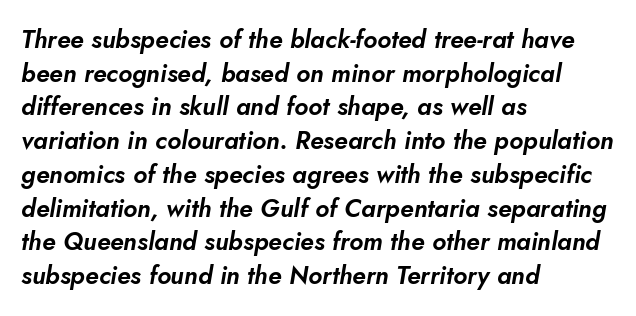
The image shows 25 px text type, italic (leaning right); set left-aligned, normal line spacing (1.35x), normal letter spacing, not underlined.
